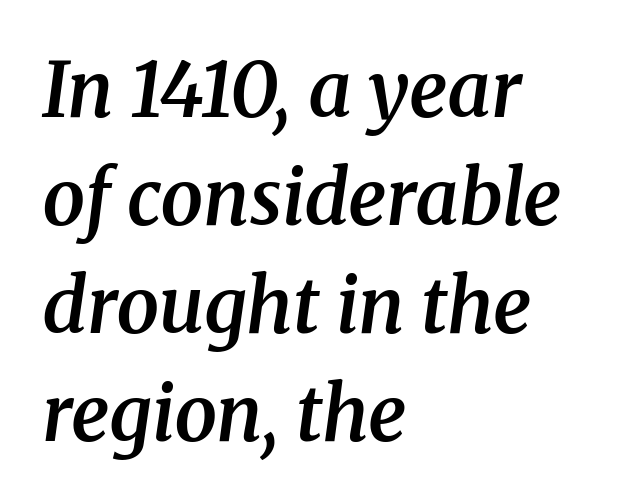
{"serif": "yes", "italic": "yes", "lean": "right", "slant_degrees": 8, "bold": "semi", "weight": "semibold", "width": "normal", "stroke_contrast": "medium", "x_height": "medium", "monospaced": "no", "underline": "no", "align": "left", "line_spacing": "normal", "line_spacing_ratio": 1.42, "letter_spacing": "normal", "letter_spacing_em": 0.0, "glyph_px": 76}
